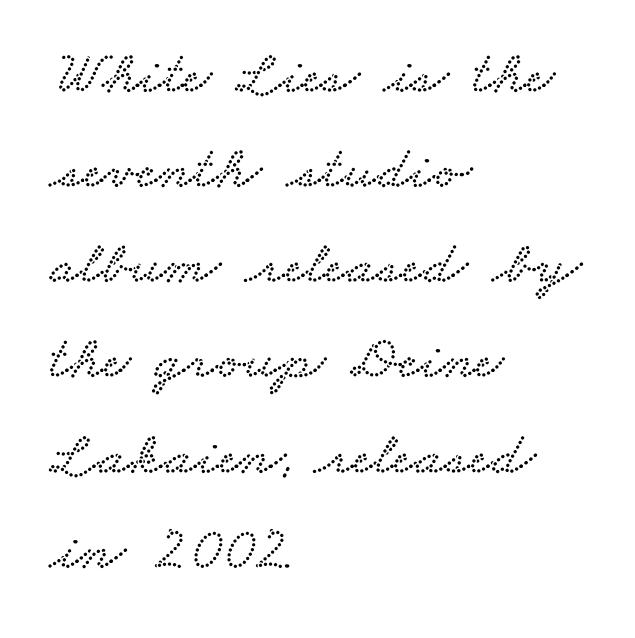
Q: Is the typeface a serif or a sans-serif typeface? A: Serif.
Q: Is the text underlined? A: No.
Q: How is the paragraph aligned? A: Left-aligned.
Q: Is the spacing between letters normal or unusually wide? A: Normal.
Q: Is the spacing between lines tight, normal or loose? A: Normal.
Q: Width (condensed, normal, or wide)? A: Wide.
Q: Stroke contrast? A: Low.
Q: x-height? A: Small.
Q: Monospaced? A: No.
